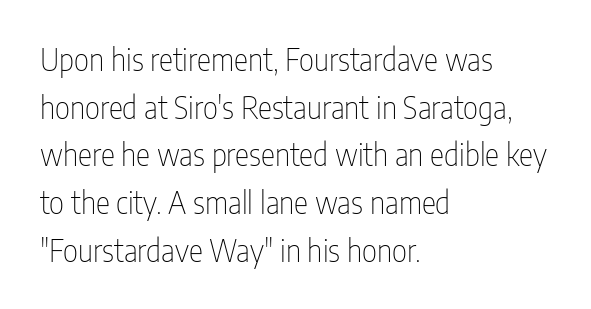
The image shows 30 px thin, condensed sans-serif type, upright; set left-aligned, normal line spacing (1.59x), normal letter spacing, not underlined; low stroke contrast and a medium x-height.
